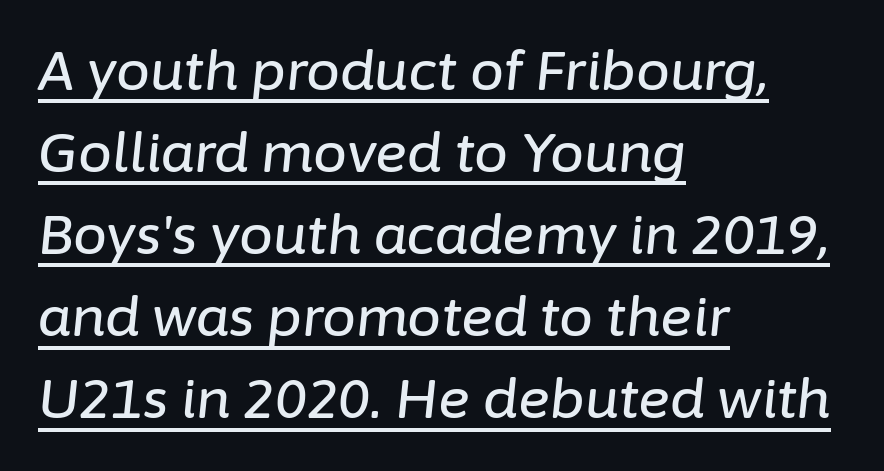
Looking at the ascenders, they clearly lean. Vertically, the passage feels balanced, rows spaced as you'd expect. This rendering leaves character spacing at its baseline value. A typographer would call this underscored text. This rendering uses left alignment, leaving the right contour irregular.
